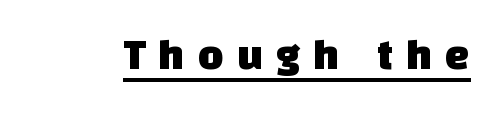
A continuous stroke trails under the words, as in a hyperlink. Proportional: the letters do not fall into vertical columns. The face used here is rendered with a markedly widened letterfit. What kind of face is this? One without serifs — a sans.
